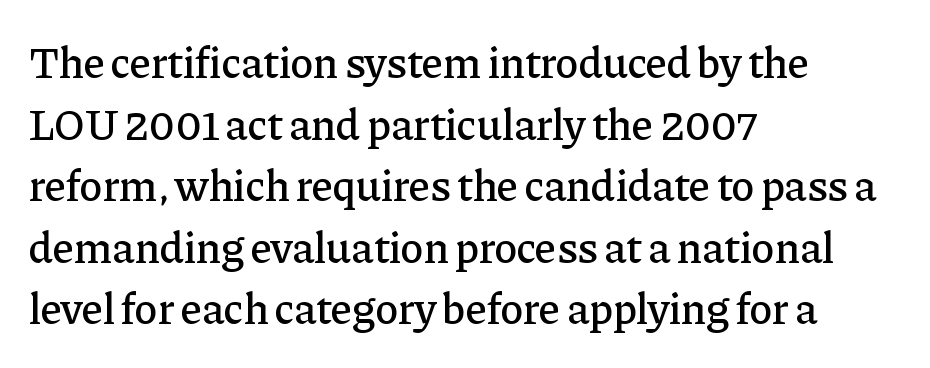
{"serif": "yes", "italic": "no", "width": "normal", "stroke_contrast": "low", "x_height": "medium", "monospaced": "no", "underline": "no", "align": "left", "line_spacing": "normal", "line_spacing_ratio": 1.4, "letter_spacing": "normal", "letter_spacing_em": 0.0, "glyph_px": 44}
